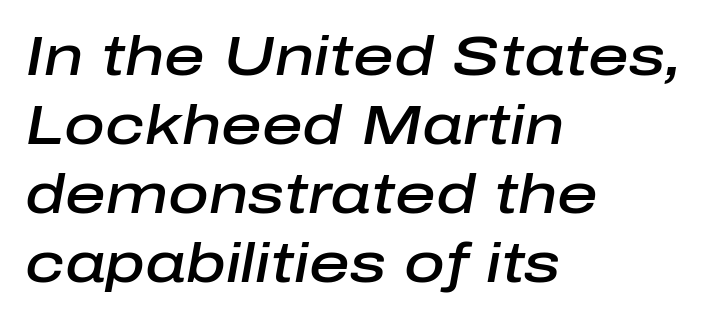
The image shows 56 px semibold type, italic (leaning right); set left-aligned, line spacing 1.23x, normal letter spacing, not underlined; low stroke contrast and a medium x-height.
